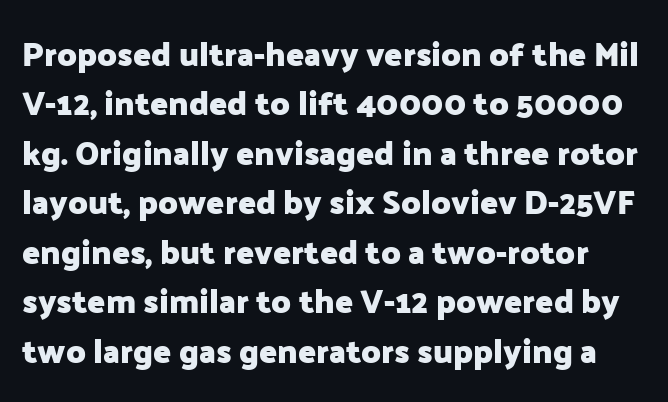
{"serif": "no", "italic": "no", "bold": "yes", "weight": "heavy", "width": "normal", "stroke_contrast": "low", "x_height": "medium", "monospaced": "no", "underline": "no", "line_spacing": "normal", "line_spacing_ratio": 1.5, "letter_spacing": "normal", "letter_spacing_em": 0.0, "glyph_px": 33}
